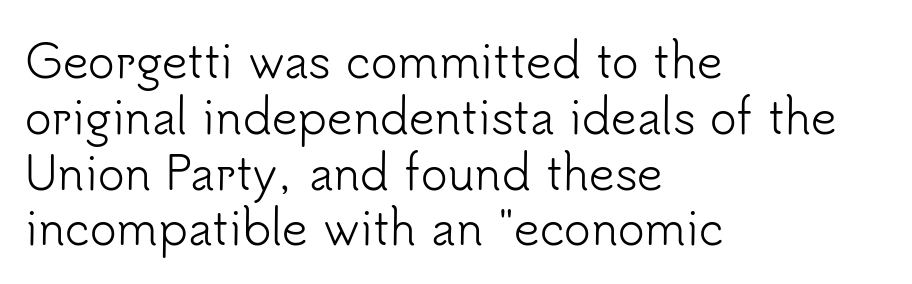
{"serif": "no", "italic": "no", "bold": "no", "weight": "light", "width": "normal", "stroke_contrast": "low", "x_height": "small", "monospaced": "no", "underline": "no", "align": "left", "line_spacing_ratio": 1.24, "letter_spacing": "normal", "letter_spacing_em": 0.0, "glyph_px": 45}
